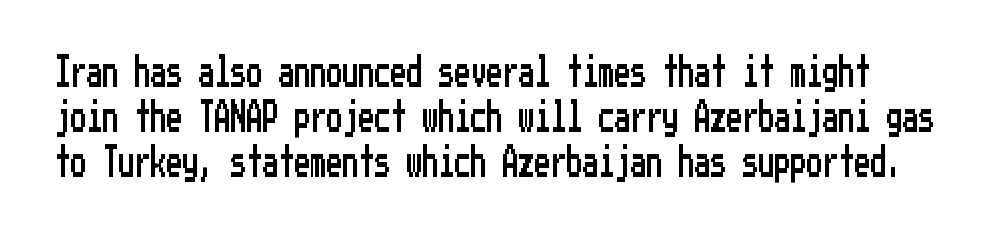
Does the leading feel generous? No, just average. Letter spacing: default. Unlike a traditional serif, this face leaves its strokes unadorned. The strip under each line holds only bare page. Unlike italic type, these characters show no tilt at all.
